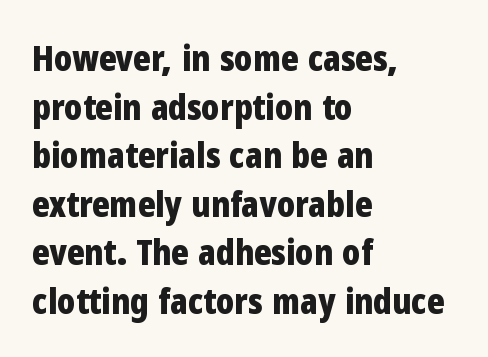
Unlike italic type, these characters show no tilt at all. Stroke terminals: plain, sans-serif. How are the letters spaced? Ordinarily, with no added tracking. Anything drawn beneath the words? Only blank space.
